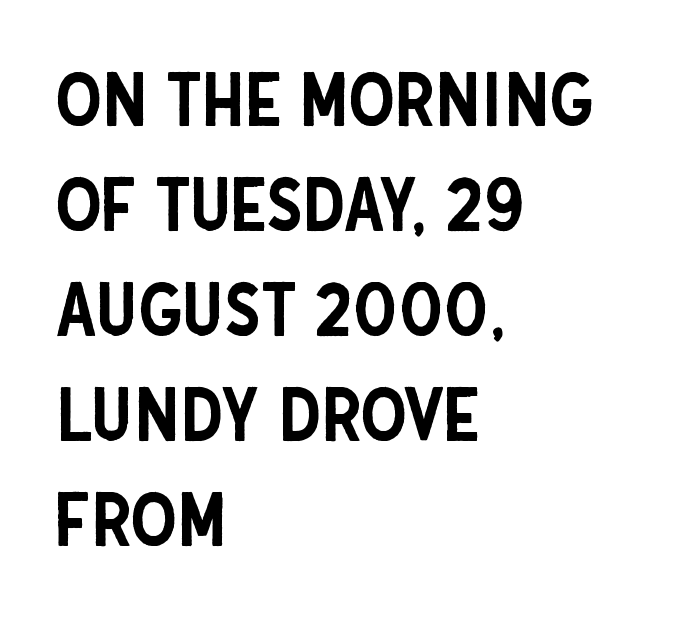
{"serif": "no", "italic": "no", "width": "condensed", "stroke_contrast": "low", "x_height": "large", "monospaced": "no", "underline": "no", "align": "left", "line_spacing": "normal", "line_spacing_ratio": 1.42, "letter_spacing": "normal", "letter_spacing_em": 0.0, "glyph_px": 74}
